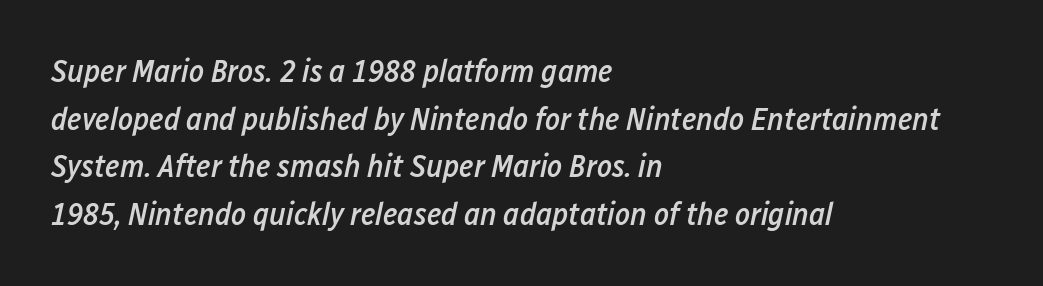
Interline gaps are of average width in this sample. Posture: slanted. A bare baseline throughout the passage. The strokes are fattened partway — semibold, not bold. The passage shown is typed in a proportional face where columns would drift. How are the letters spaced? Ordinarily, with no added tracking.
